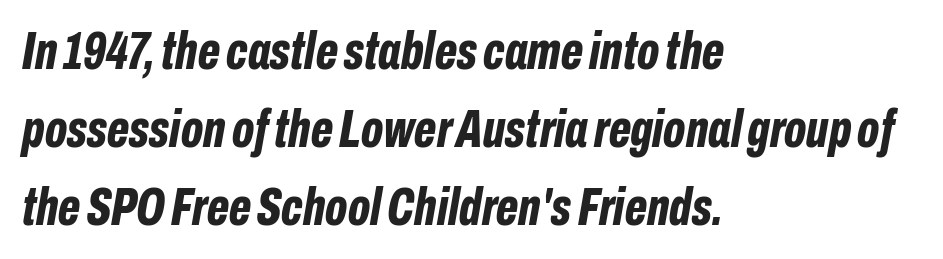
Note the varied advance widths — an 'i' is clearly narrower than an 'm'. Does the weight exceed regular? Yes, all the way to bold. The passage shown has conventional tracking throughout. Interline gaps are of average width in this sample.
